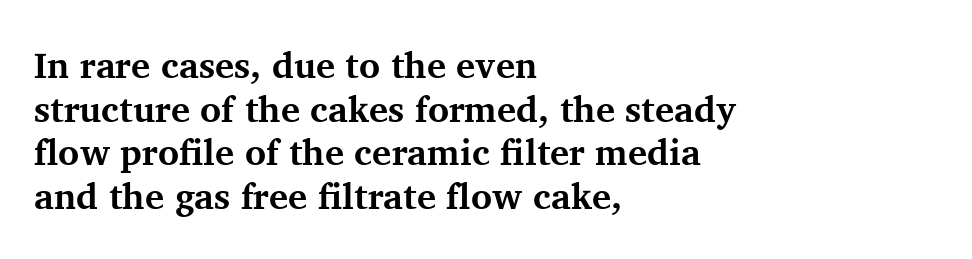
Q: Is the text bold? A: Yes.
Q: Is the text italic (slanted)? A: No, it is upright.
Q: Is the typeface a serif or a sans-serif typeface? A: Serif.
Q: Is the text underlined? A: No.
Q: How is the paragraph aligned? A: Left-aligned.
Q: Is the spacing between letters normal or unusually wide? A: Normal.
Q: Width (condensed, normal, or wide)? A: Normal.
Q: Stroke contrast? A: Medium.
Q: x-height? A: Medium.
Q: Monospaced? A: No.
